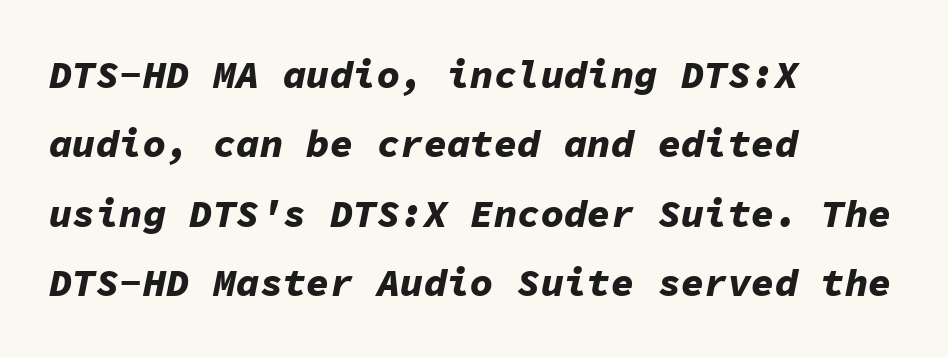
{"italic": "yes", "lean": "right", "slant_degrees": 11, "bold": "yes", "weight": "bold", "width": "normal", "stroke_contrast": "low", "x_height": "medium", "monospaced": "yes", "underline": "no", "align": "left", "line_spacing_ratio": 1.78, "letter_spacing": "normal", "letter_spacing_em": 0.0, "glyph_px": 39}
